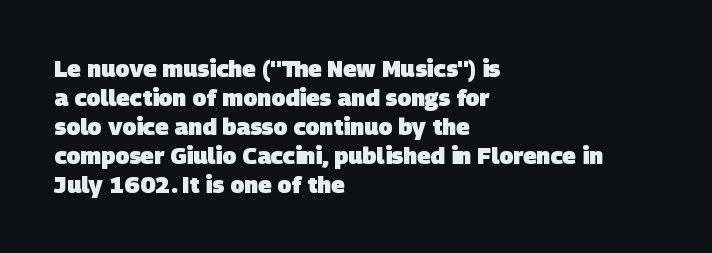
Q: Is the text bold? A: Yes.
Q: Is the text underlined? A: No.
Q: How is the paragraph aligned? A: Left-aligned.
Q: Is the spacing between letters normal or unusually wide? A: Normal.
Q: Is the spacing between lines tight, normal or loose? A: Normal.
